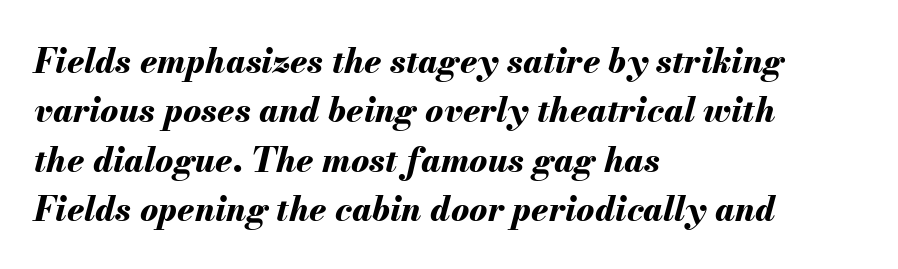
Chunky letters — that's bold for sure. Reading down the block, your eye returns to a fixed left position each line. Caption: standard tracking, unaltered. The rendering uses natural spacing where letterforms have individual widths.
